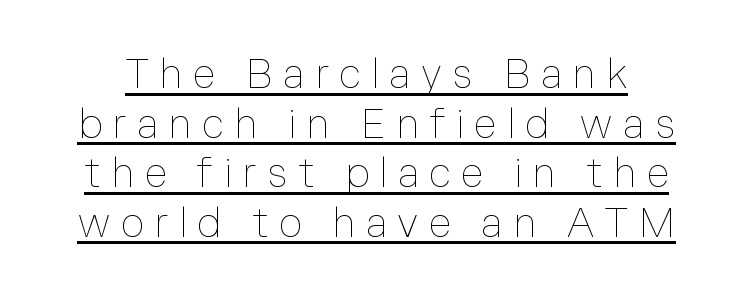
Q: Is the text bold? A: No.
Q: Is the text italic (slanted)? A: No, it is upright.
Q: Is the text underlined? A: Yes.
Q: Is the spacing between letters normal or unusually wide? A: Unusually wide.
Q: Width (condensed, normal, or wide)? A: Normal.
Q: Stroke contrast? A: Low.
Q: x-height? A: Medium.
Q: Monospaced? A: No.
